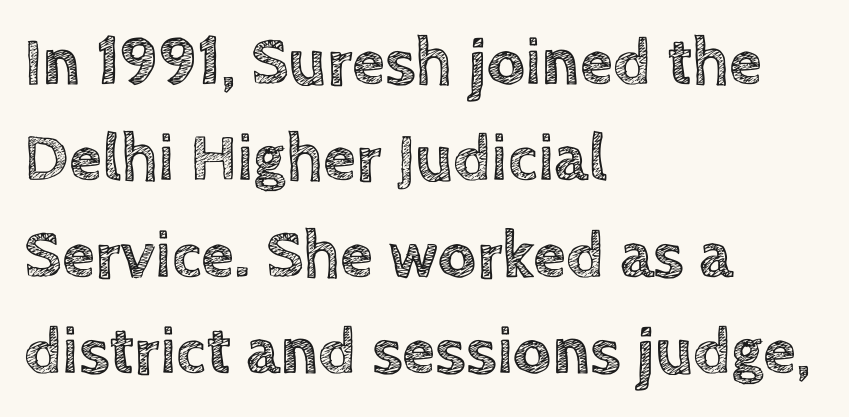
The image shows 67 px text type, upright; set left-aligned, normal line spacing (1.44x), normal letter spacing, not underlined; a large x-height.
